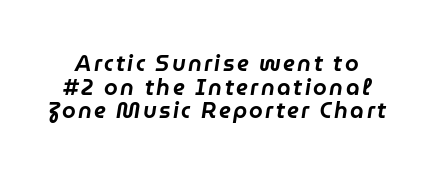
{"italic": "yes", "lean": "right", "slant_degrees": 9, "underline": "no", "line_spacing": "tight", "line_spacing_ratio": 1.07, "glyph_px": 22}
